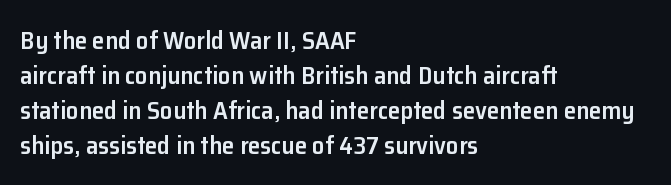
{"italic": "no", "bold": "semi", "underline": "no", "align": "left", "line_spacing": "normal", "line_spacing_ratio": 1.4, "letter_spacing": "normal", "letter_spacing_em": 0.0, "glyph_px": 25}
